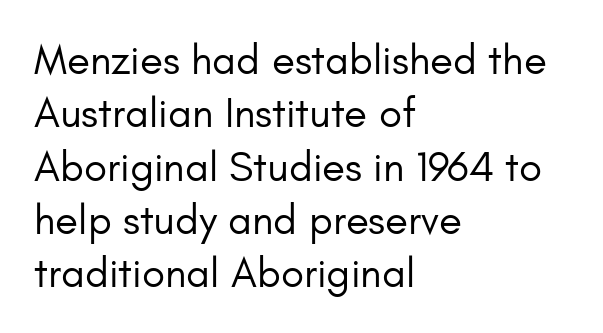
Notice how the passage keeps a crisp vertical edge on the left only. It's the straight-up-and-down kind of type. Nothing sits at the stroke ends, so this counts as sans-serif. The rendering uses a moderate line-height, typical for paragraphs. Is this a heavy cut? Hardly; it is regular or lighter.
